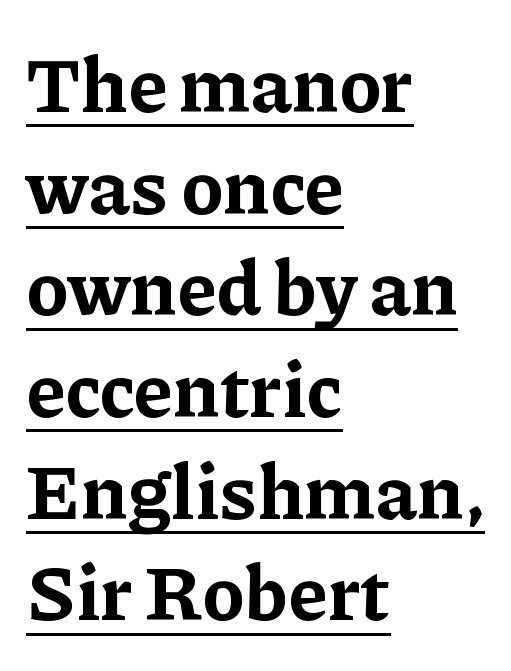
Q: Is the text bold? A: Yes.
Q: Is the text italic (slanted)? A: No, it is upright.
Q: Is the typeface a serif or a sans-serif typeface? A: Serif.
Q: Is the text underlined? A: Yes.
Q: How is the paragraph aligned? A: Left-aligned.
Q: Is the spacing between letters normal or unusually wide? A: Normal.
Q: Is the spacing between lines tight, normal or loose? A: Normal.
Q: Width (condensed, normal, or wide)? A: Normal.
Q: Stroke contrast? A: Low.
Q: x-height? A: Medium.
Q: Monospaced? A: No.
